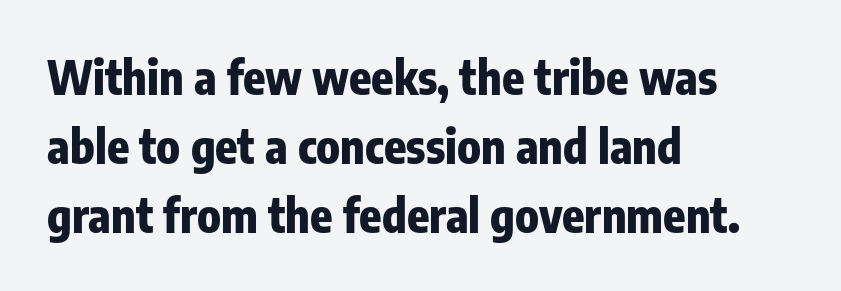
{"serif": "no", "italic": "no", "bold": "yes", "weight": "heavy", "width": "condensed", "stroke_contrast": "low", "x_height": "medium", "monospaced": "no", "underline": "no", "align": "left", "line_spacing": "normal", "line_spacing_ratio": 1.5, "letter_spacing": "normal", "letter_spacing_em": 0.0, "glyph_px": 46}
